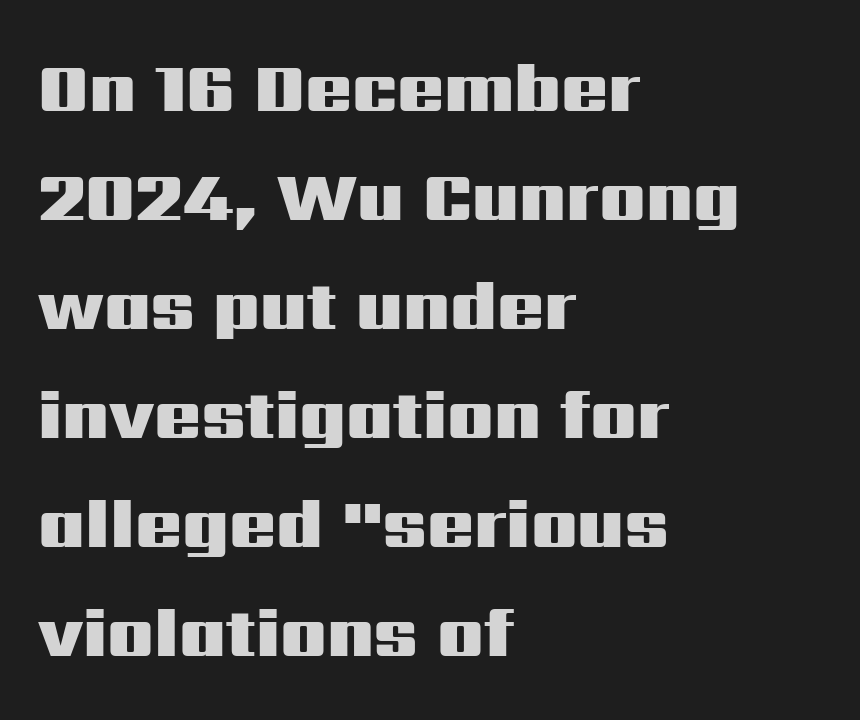
Q: Is the text bold? A: Yes.
Q: Is the text italic (slanted)? A: No, it is upright.
Q: Is the typeface a serif or a sans-serif typeface? A: Sans-serif.
Q: Is the text underlined? A: No.
Q: How is the paragraph aligned? A: Left-aligned.
Q: Is the spacing between letters normal or unusually wide? A: Normal.
Q: Is the spacing between lines tight, normal or loose? A: Normal.
Q: Width (condensed, normal, or wide)? A: Wide.
Q: Stroke contrast? A: Medium.
Q: x-height? A: Medium.
Q: Monospaced? A: No.
